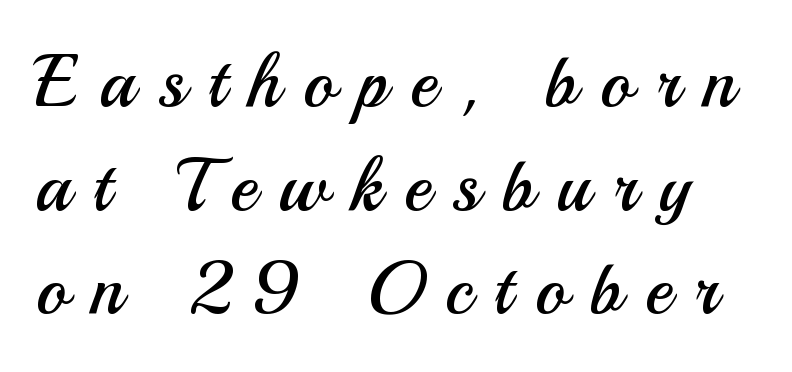
{"serif": "no", "bold": "no", "weight": "regular", "width": "normal", "stroke_contrast": "medium", "x_height": "small", "monospaced": "no", "underline": "no", "line_spacing": "normal", "line_spacing_ratio": 1.4, "letter_spacing": "wide", "letter_spacing_em": 0.3, "glyph_px": 74}
